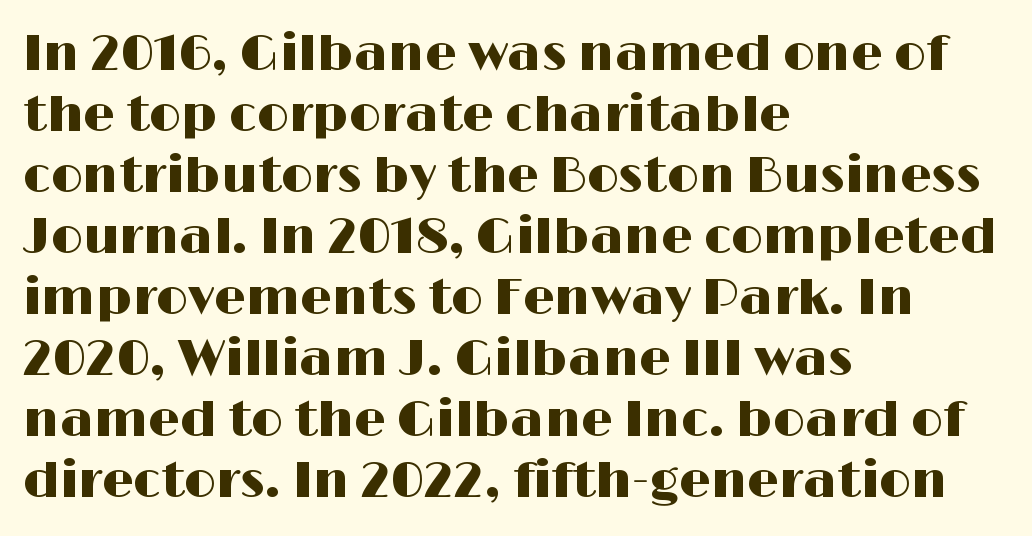
Q: Is the text italic (slanted)? A: No, it is upright.
Q: Is the typeface a serif or a sans-serif typeface? A: Sans-serif.
Q: Is the text underlined? A: No.
Q: How is the paragraph aligned? A: Left-aligned.
Q: Is the spacing between letters normal or unusually wide? A: Normal.
Q: Width (condensed, normal, or wide)? A: Wide.
Q: Stroke contrast? A: High.
Q: x-height? A: Medium.
Q: Monospaced? A: No.
